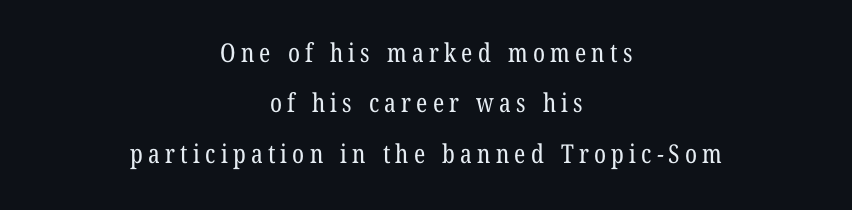
Q: Is the text bold? A: No.
Q: Is the text underlined? A: No.
Q: How is the paragraph aligned? A: Centered.
Q: Is the spacing between letters normal or unusually wide? A: Unusually wide.
Q: Is the spacing between lines tight, normal or loose? A: Loose.
